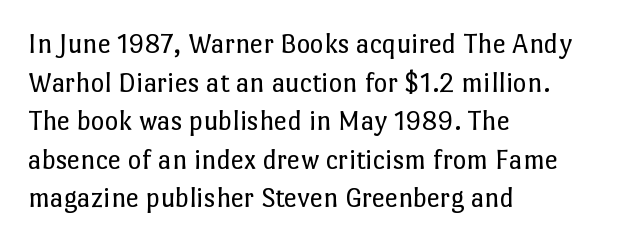
Unlike italic type, these characters show no tilt at all. The passage shown is typed in a proportional face where columns would drift. One glance says typical: line gaps are just what's usual. A clean baseline with only descenders dipping below it. Where is the straight margin? On the left.
